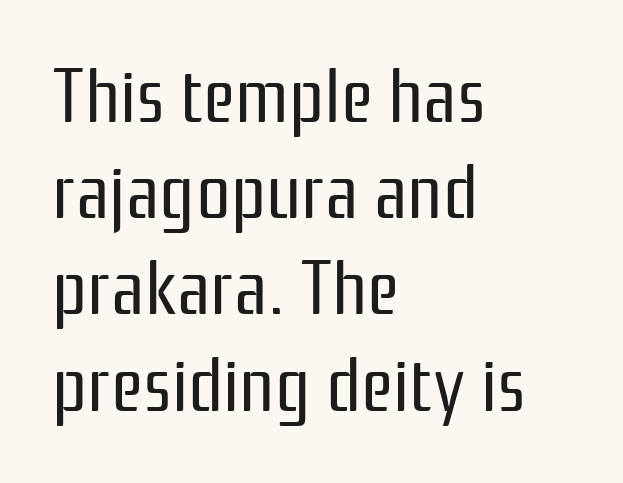
Grotesque or geometric, the face here clearly has no serifs. The lines are quadded left. There is no visible air inserted between adjacent glyphs. The letters look calm and open, with moderate or lighter stems. The specimen omits any rule beneath the text block's lines.
